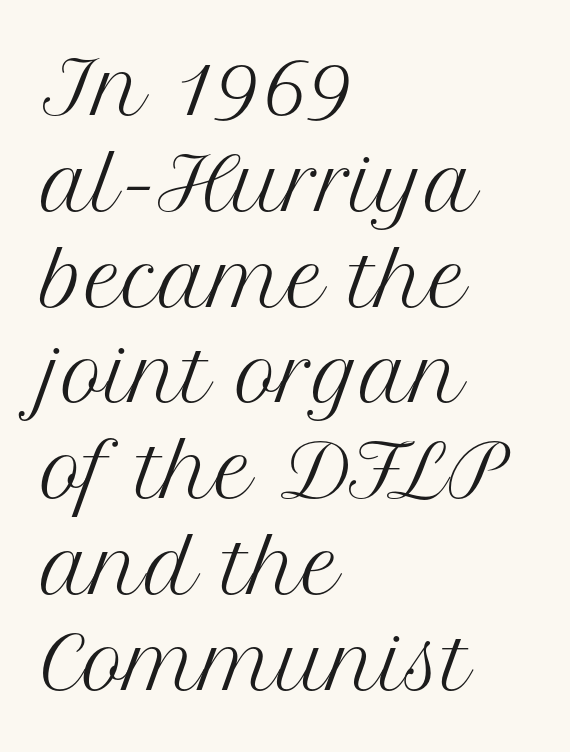
The face used here is seriffed, in the tradition of book romans. In CSS terms this would be text-align: left. The rendering keeps characters at their native spacing. Is this a fixed-width face? No — the glyphs have proportional, varying widths. A quiet, ordinary-to-light weight characterises the typeface. A bare baseline throughout the passage.
